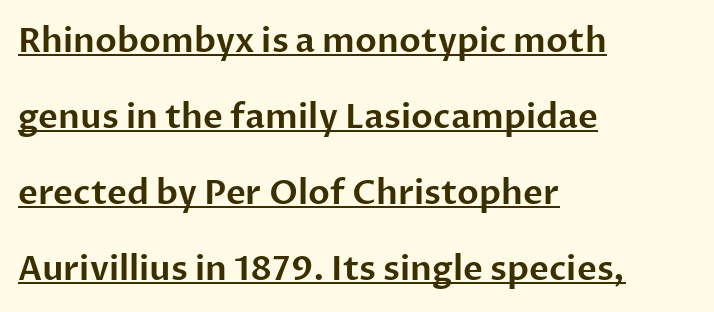
{"serif": "no", "italic": "no", "width": "normal", "stroke_contrast": "low", "x_height": "medium", "monospaced": "no", "underline": "yes", "align": "left", "line_spacing": "loose", "line_spacing_ratio": 2.24, "letter_spacing": "normal", "letter_spacing_em": 0.0, "glyph_px": 34}
